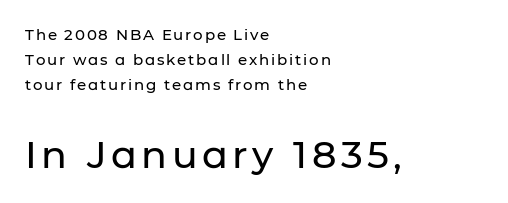
{"serif": "no", "italic": "no", "width": "normal", "stroke_contrast": "low", "x_height": "medium", "monospaced": "no", "underline": "no", "align": "left", "line_spacing": "normal", "line_spacing_ratio": 1.67, "larger_block": "second", "size_ratio": 2.53, "glyph_px": 38}
